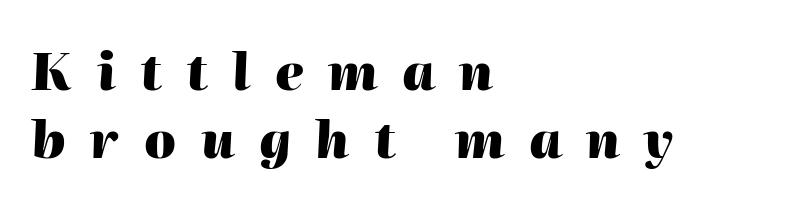
The image shows 50 px heavy type, italic (leaning right); set left-aligned, normal line spacing (1.36x), unusually wide letter spacing (+0.49 em), not underlined; high stroke contrast and a medium x-height.
